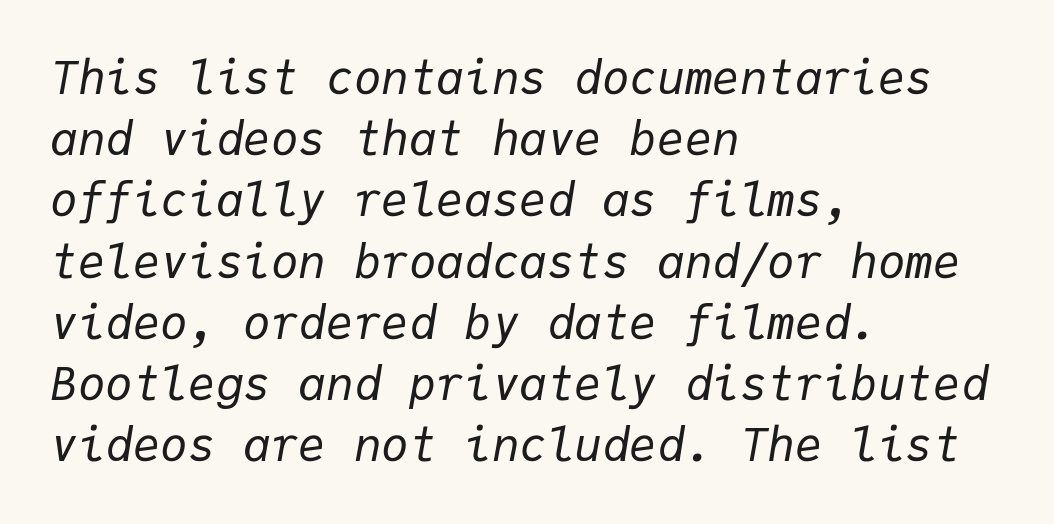
Q: Is the text bold? A: No.
Q: Is the text italic (slanted)? A: Yes, it leans right by about 9 degrees.
Q: Is the text underlined? A: No.
Q: How is the paragraph aligned? A: Left-aligned.
Q: Is the spacing between letters normal or unusually wide? A: Normal.
Q: Is the spacing between lines tight, normal or loose? A: Normal.
Q: Width (condensed, normal, or wide)? A: Normal.
Q: Stroke contrast? A: Low.
Q: x-height? A: Medium.
Q: Monospaced? A: Yes.
